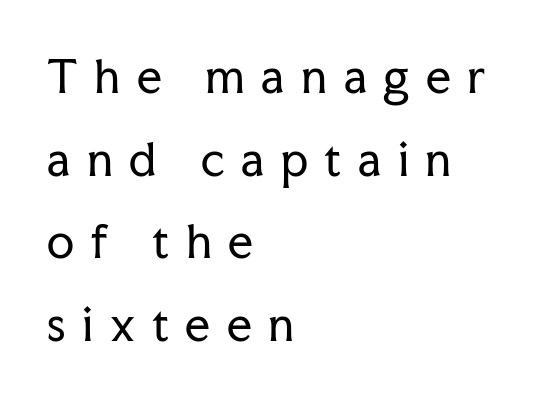
The image shows 44 px regular-weight serif type, upright; set left-aligned, line spacing 1.88x, unusually wide letter spacing (+0.38 em), not underlined; low stroke contrast and a medium x-height.
